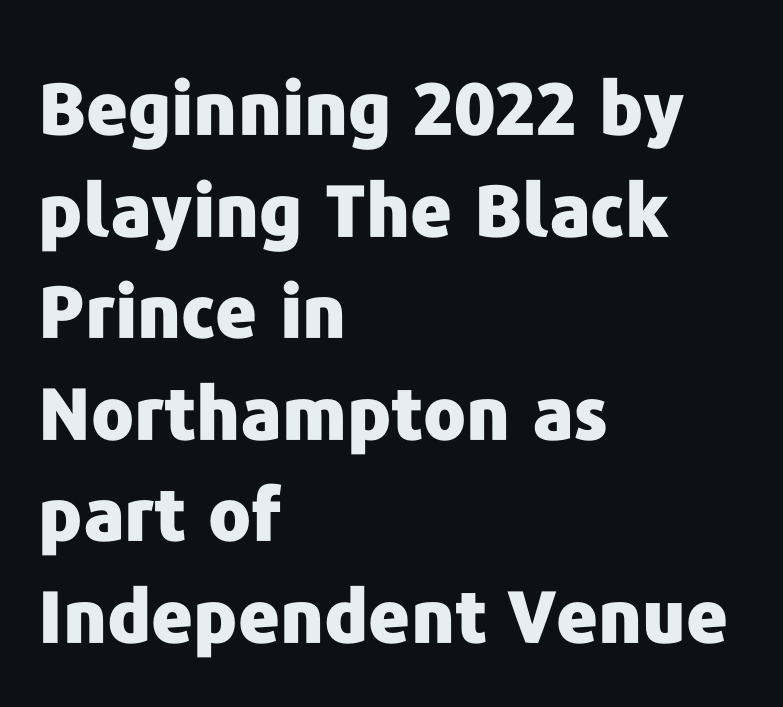
The image shows 72 px heavy sans-serif type, upright; set left-aligned, normal line spacing (1.41x), normal letter spacing, not underlined; low stroke contrast and a medium x-height.
